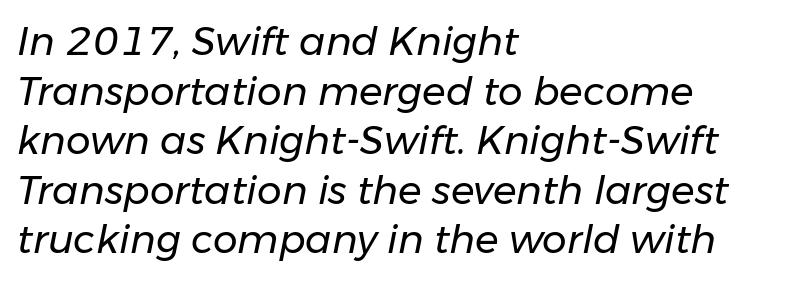
Q: Is the text bold? A: No.
Q: Is the text italic (slanted)? A: Yes, it leans right by about 11 degrees.
Q: Is the text underlined? A: No.
Q: How is the paragraph aligned? A: Left-aligned.
Q: Is the spacing between letters normal or unusually wide? A: Normal.
Q: Is the spacing between lines tight, normal or loose? A: Normal.
Q: Width (condensed, normal, or wide)? A: Normal.
Q: Stroke contrast? A: Low.
Q: x-height? A: Medium.
Q: Monospaced? A: No.
